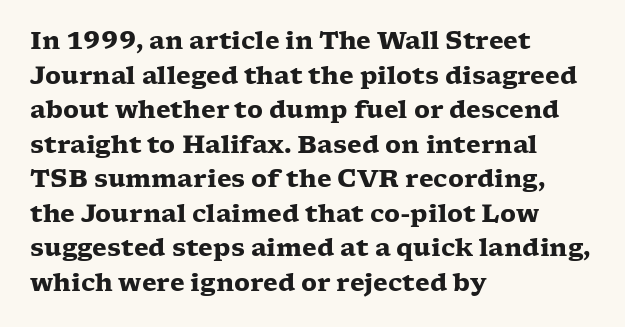
Q: Is the text bold? A: Yes.
Q: Is the text italic (slanted)? A: No, it is upright.
Q: Is the text underlined? A: No.
Q: How is the paragraph aligned? A: Left-aligned.
Q: Is the spacing between letters normal or unusually wide? A: Normal.
Q: Is the spacing between lines tight, normal or loose? A: Normal.
